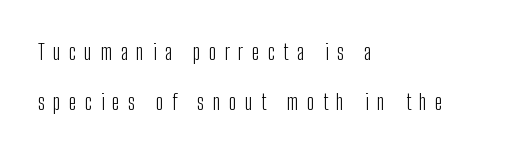
{"italic": "no", "bold": "no", "underline": "no", "align": "left", "line_spacing": "loose", "line_spacing_ratio": 2.28, "letter_spacing": "wide", "letter_spacing_em": 0.37, "glyph_px": 22}
